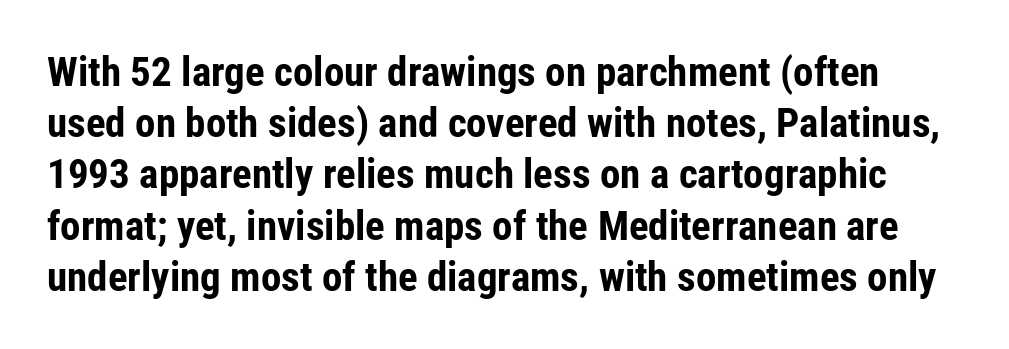
{"serif": "no", "italic": "no", "bold": "yes", "weight": "bold", "width": "condensed", "stroke_contrast": "low", "x_height": "medium", "monospaced": "no", "underline": "no", "line_spacing": "normal", "line_spacing_ratio": 1.25, "letter_spacing": "normal", "letter_spacing_em": 0.0, "glyph_px": 41}
